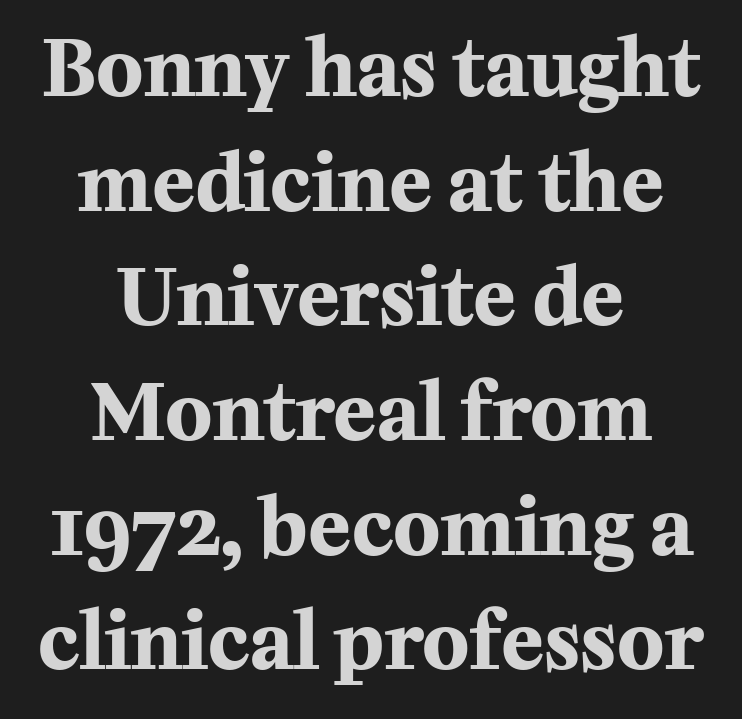
Q: Is the text bold? A: Yes.
Q: Is the text italic (slanted)? A: No, it is upright.
Q: Is the typeface a serif or a sans-serif typeface? A: Serif.
Q: Is the text underlined? A: No.
Q: How is the paragraph aligned? A: Centered.
Q: Is the spacing between letters normal or unusually wide? A: Normal.
Q: Is the spacing between lines tight, normal or loose? A: Normal.
Q: Width (condensed, normal, or wide)? A: Normal.
Q: Stroke contrast? A: Medium.
Q: x-height? A: Medium.
Q: Monospaced? A: No.
